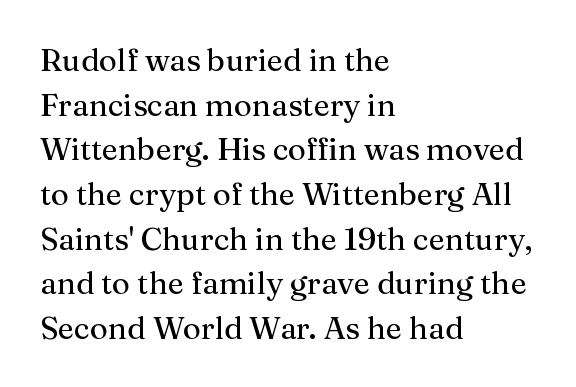
Descender tails drop into unmarked territory. This sample has the flowing, uneven cadence of proportional lettering. The lettering stays uniformly vertical, giving the passage a roman look. The setting favours the left margin, as ordinary paragraphs usually do. Little horizontal feet cap the strokes, marking this as serif type.
